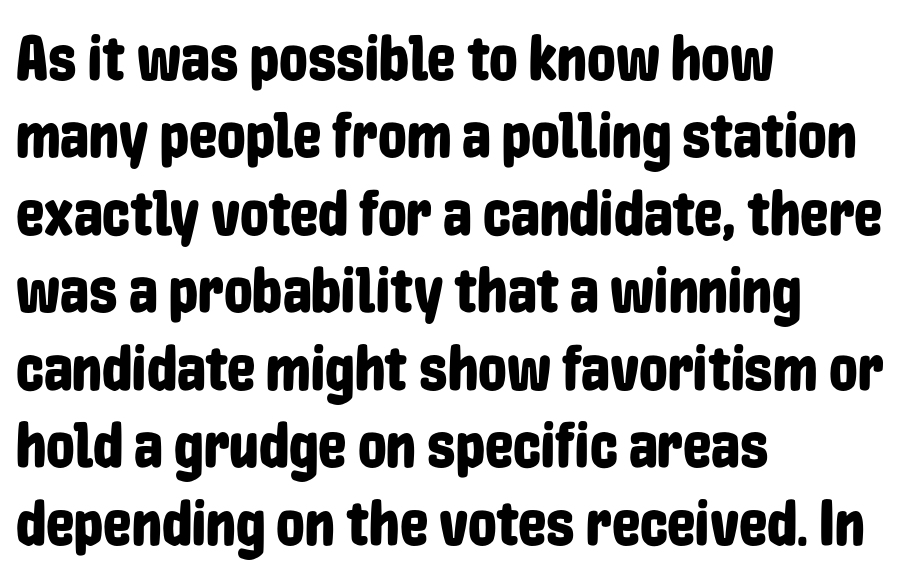
Is the block centered? No — it sits flush against the left margin. Nobody touched the tracking dial on this one. Proportional: the letters do not fall into vertical columns. The lettering stays uniformly vertical, giving the passage a roman look. A bare baseline throughout the passage.
